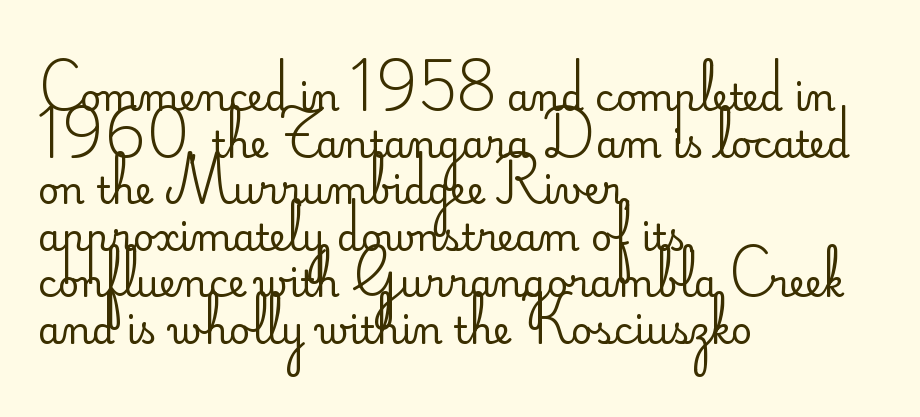
The image shows 37 px regular-weight sans-serif type, upright; set left-aligned, normal line spacing (1.26x), normal letter spacing, not underlined; low stroke contrast and a small x-height.
